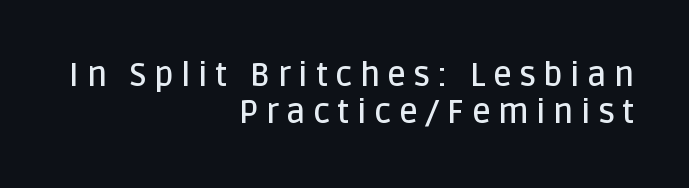
Summary of vertical rhythm: compact, with narrow interline spacing. Examine the stroke ends and you'll find no serifs. Typeset ragged left — the right edge is the straight one. Vertical strokes here are truly vertical. These lines are rendered in a variable-pitch font. Tracking here is generous; glyphs stand well apart from one another.
